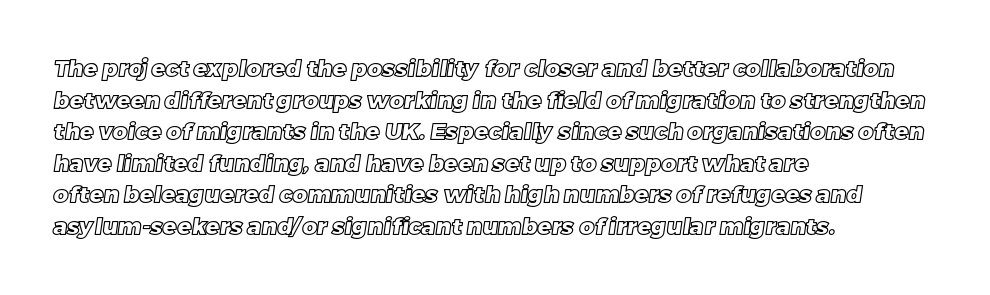
The image shows 23 px text type; set left-aligned, normal line spacing (1.37x), normal letter spacing, not underlined.
